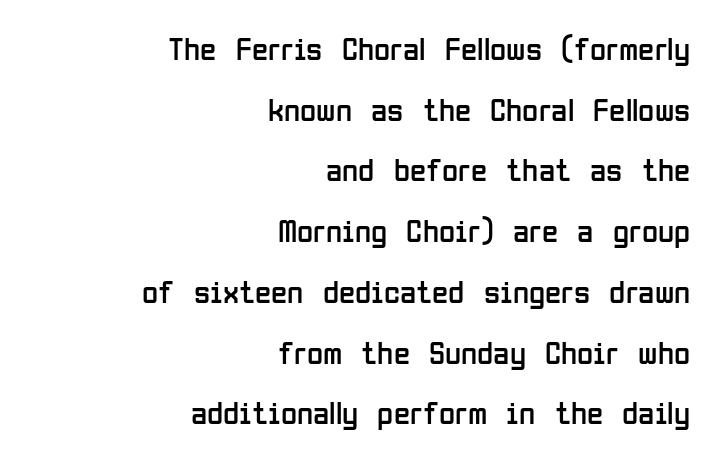
Q: Is the text bold? A: No.
Q: Is the text italic (slanted)? A: No, it is upright.
Q: Is the typeface a serif or a sans-serif typeface? A: Sans-serif.
Q: Is the text underlined? A: No.
Q: How is the paragraph aligned? A: Right-aligned.
Q: Is the spacing between letters normal or unusually wide? A: Normal.
Q: Width (condensed, normal, or wide)? A: Condensed.
Q: Stroke contrast? A: Low.
Q: x-height? A: Medium.
Q: Monospaced? A: No.
